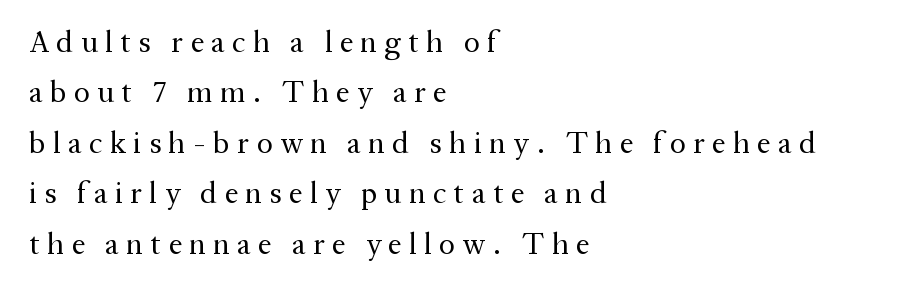
The image shows 30 px regular-weight serif type, upright; set left-aligned, normal line spacing (1.68x), unusually wide letter spacing (+0.25 em), not underlined; medium stroke contrast and a medium x-height.
